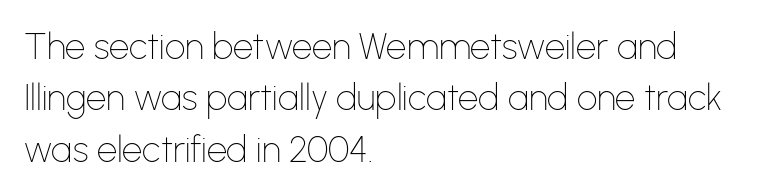
Q: Is the text bold? A: No.
Q: Is the text italic (slanted)? A: No, it is upright.
Q: Is the typeface a serif or a sans-serif typeface? A: Sans-serif.
Q: Is the text underlined? A: No.
Q: How is the paragraph aligned? A: Left-aligned.
Q: Is the spacing between letters normal or unusually wide? A: Normal.
Q: Is the spacing between lines tight, normal or loose? A: Normal.
Q: Width (condensed, normal, or wide)? A: Normal.
Q: Stroke contrast? A: Low.
Q: x-height? A: Medium.
Q: Monospaced? A: No.
